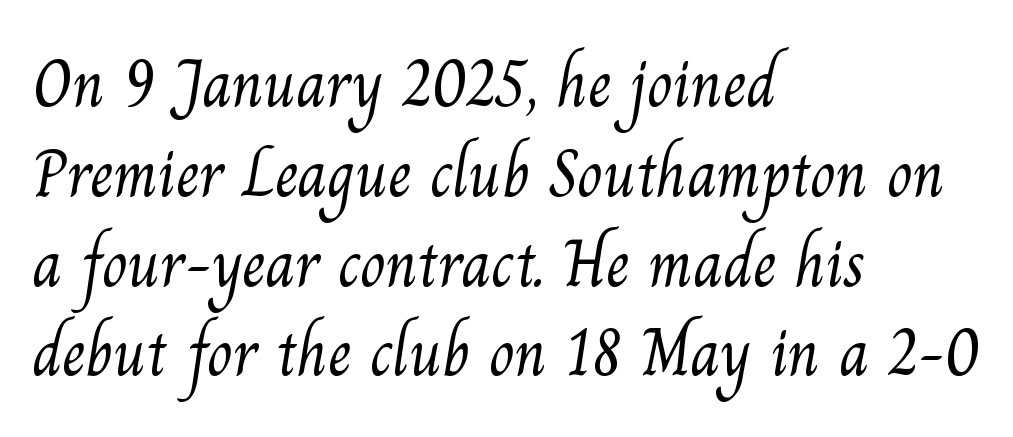
The image shows 66 px light serif type; set left-aligned, normal line spacing (1.36x), normal letter spacing, not underlined; medium stroke contrast and a small x-height.
